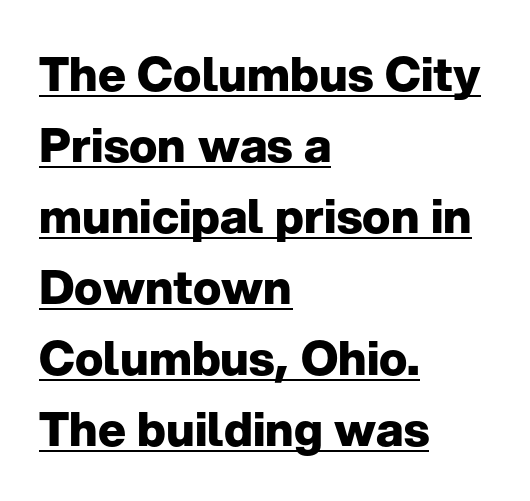
The image shows 47 px heavy sans-serif type, upright; set left-aligned, normal line spacing (1.51x), normal letter spacing, underlined; low stroke contrast and a medium x-height.
